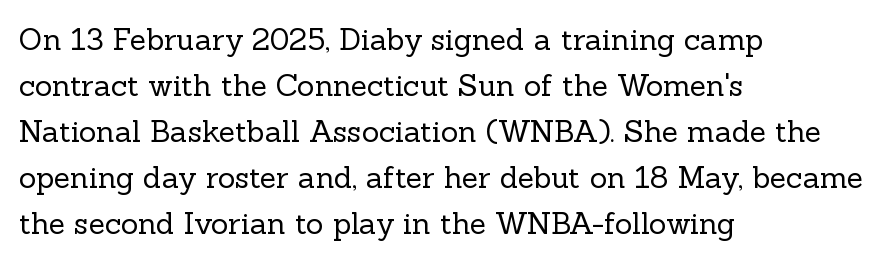
Q: Is the text bold? A: No.
Q: Is the text italic (slanted)? A: No, it is upright.
Q: Is the typeface a serif or a sans-serif typeface? A: Serif.
Q: Is the text underlined? A: No.
Q: How is the paragraph aligned? A: Left-aligned.
Q: Is the spacing between letters normal or unusually wide? A: Normal.
Q: Is the spacing between lines tight, normal or loose? A: Normal.
Q: Width (condensed, normal, or wide)? A: Normal.
Q: x-height? A: Medium.
Q: Monospaced? A: No.
